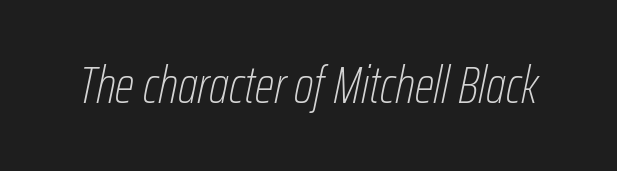
The zone under the glyphs is completely vacant. Letters have the restrained weight of plain body copy at most. The face used here is rendered with its standard letterfit. Designer's note — italics engaged. The rendering uses natural spacing where letterforms have individual widths.
